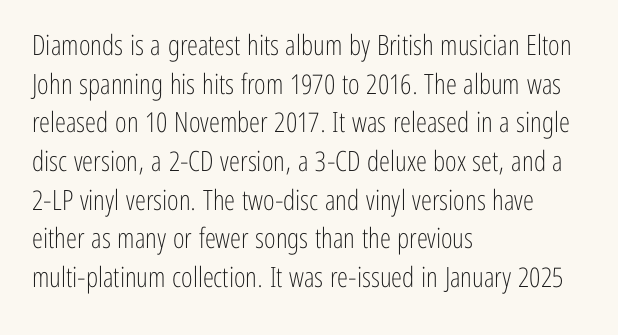
{"serif": "no", "italic": "no", "bold": "no", "weight": "light", "width": "condensed", "stroke_contrast": "low", "x_height": "medium", "monospaced": "no", "underline": "no", "align": "left", "line_spacing": "normal", "line_spacing_ratio": 1.38, "letter_spacing": "normal", "letter_spacing_em": 0.0, "glyph_px": 28}
